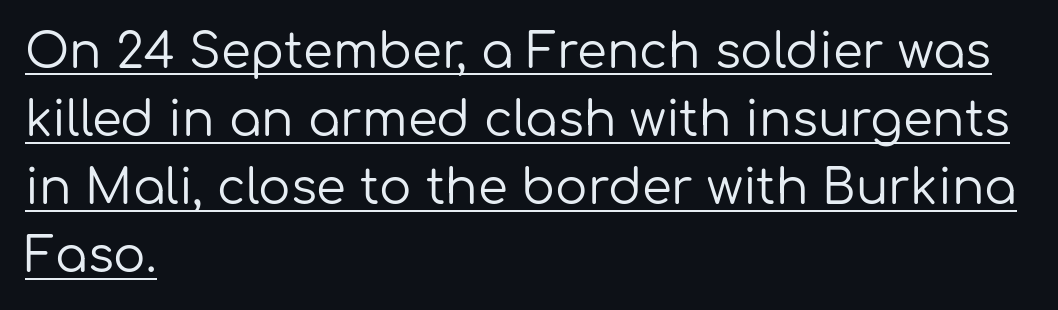
The image shows 48 px regular-weight sans-serif type, upright; set left-aligned, normal line spacing (1.42x), normal letter spacing, underlined; low stroke contrast and a medium x-height.
